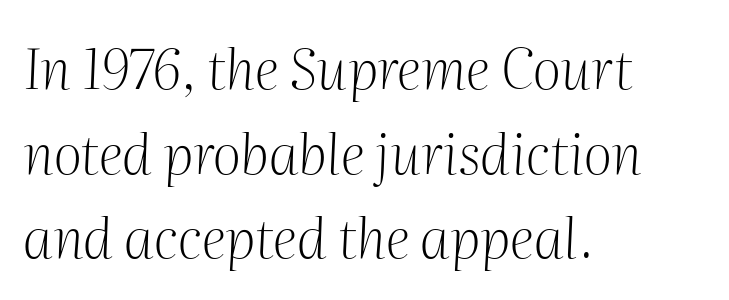
{"serif": "yes", "italic": "yes", "lean": "right", "slant_degrees": 2, "bold": "no", "weight": "light", "width": "normal", "stroke_contrast": "medium", "x_height": "medium", "monospaced": "no", "underline": "no", "align": "left", "line_spacing": "normal", "line_spacing_ratio": 1.51, "letter_spacing": "normal", "letter_spacing_em": 0.0, "glyph_px": 56}
